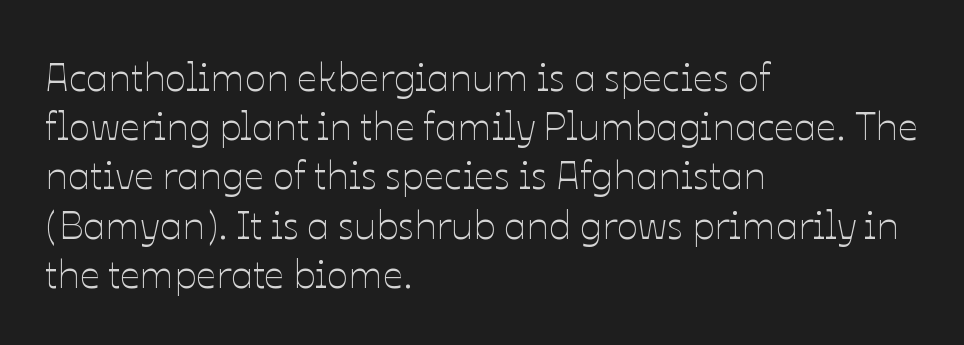
The image shows 40 px thin type, upright; set left-aligned, line spacing 1.23x, normal letter spacing, not underlined; low stroke contrast and a medium x-height.
